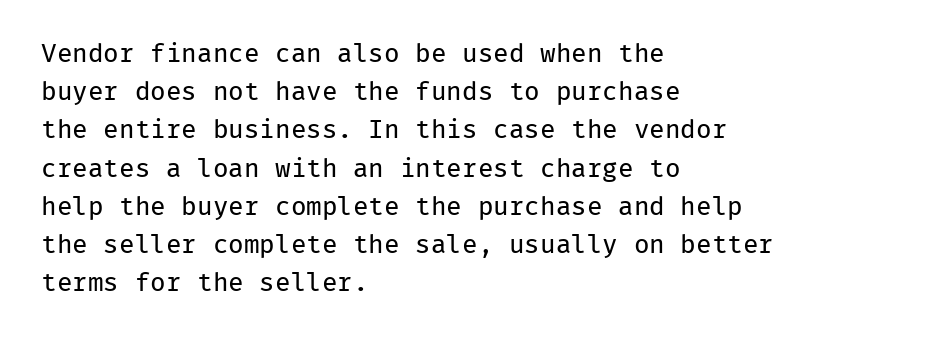
Q: Is the text bold? A: No.
Q: Is the text italic (slanted)? A: No, it is upright.
Q: Is the text underlined? A: No.
Q: How is the paragraph aligned? A: Left-aligned.
Q: Is the spacing between letters normal or unusually wide? A: Normal.
Q: Is the spacing between lines tight, normal or loose? A: Normal.
